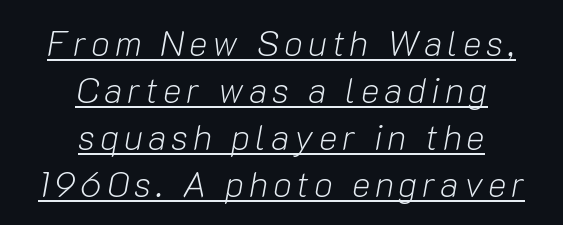
Q: Is the text bold? A: No.
Q: Is the text italic (slanted)? A: Yes, it leans right by about 10 degrees.
Q: Is the text underlined? A: Yes.
Q: How is the paragraph aligned? A: Centered.
Q: Is the spacing between lines tight, normal or loose? A: Normal.
Q: Width (condensed, normal, or wide)? A: Normal.
Q: Stroke contrast? A: Low.
Q: x-height? A: Medium.
Q: Monospaced? A: No.
